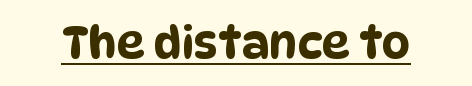
{"serif": "no", "width": "condensed", "stroke_contrast": "low", "x_height": "large", "monospaced": "no", "underline": "yes", "letter_spacing": "normal", "letter_spacing_em": 0.0, "glyph_px": 44}
